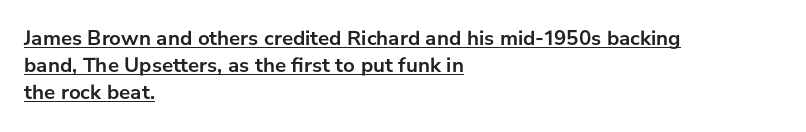
Q: Is the text bold? A: Yes.
Q: Is the text italic (slanted)? A: No, it is upright.
Q: Is the text underlined? A: Yes.
Q: How is the paragraph aligned? A: Left-aligned.
Q: Is the spacing between letters normal or unusually wide? A: Normal.
Q: Is the spacing between lines tight, normal or loose? A: Normal.
